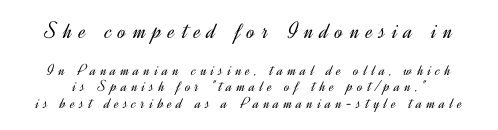
Q: Is the text bold? A: No.
Q: Is the text italic (slanted)? A: Yes.
Q: Is the text underlined? A: No.
Q: Is the spacing between letters normal or unusually wide? A: Unusually wide.
Q: Is the spacing between lines tight, normal or loose? A: Tight.
Q: Which block of text is set in a larger size, the first (top) or the second (bottom)? A: The first (top) one.
